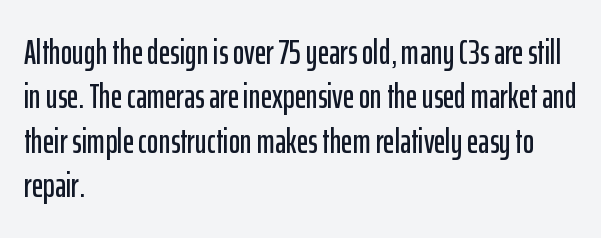
{"serif": "no", "italic": "no", "width": "condensed", "stroke_contrast": "low", "x_height": "medium", "monospaced": "no", "underline": "no", "align": "left", "line_spacing": "normal", "line_spacing_ratio": 1.27, "letter_spacing": "normal", "letter_spacing_em": 0.0, "glyph_px": 35}
